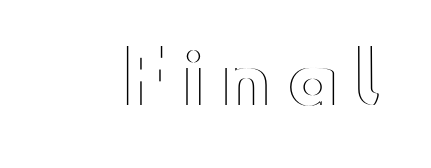
The strip under each line holds only bare page. The typography opts for an upright posture over an oblique one. The letters advance in unequal steps, a hallmark of proportional type. Characters follow at a spacing far wider than the type designer built in.
